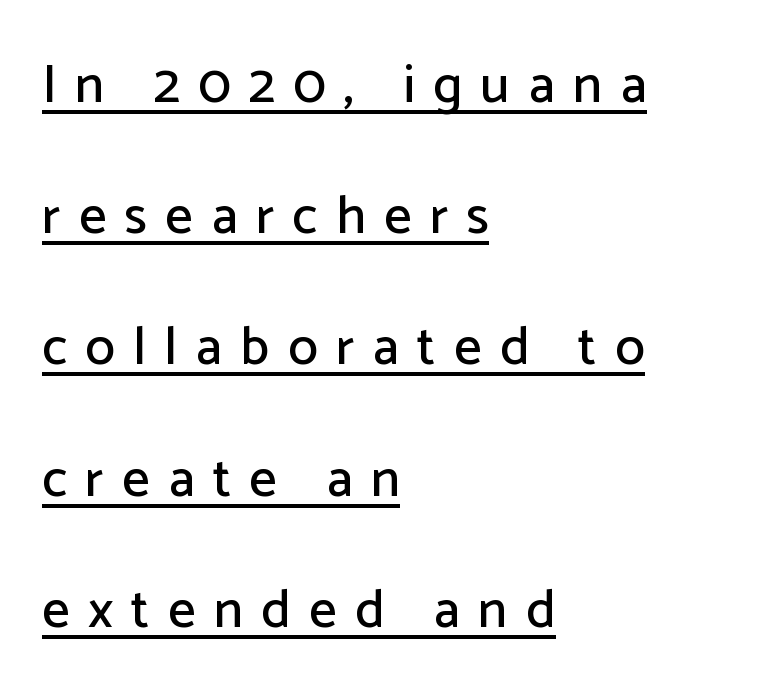
Q: Is the text italic (slanted)? A: No, it is upright.
Q: Is the typeface a serif or a sans-serif typeface? A: Sans-serif.
Q: Is the text underlined? A: Yes.
Q: How is the paragraph aligned? A: Left-aligned.
Q: Is the spacing between letters normal or unusually wide? A: Unusually wide.
Q: Is the spacing between lines tight, normal or loose? A: Loose.
Q: Width (condensed, normal, or wide)? A: Normal.
Q: Stroke contrast? A: Low.
Q: x-height? A: Medium.
Q: Monospaced? A: No.
